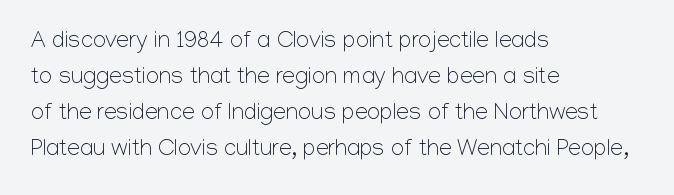
Q: Is the text bold? A: No.
Q: Is the text italic (slanted)? A: No, it is upright.
Q: Is the text underlined? A: No.
Q: How is the paragraph aligned? A: Left-aligned.
Q: Is the spacing between letters normal or unusually wide? A: Normal.
Q: Is the spacing between lines tight, normal or loose? A: Normal.
